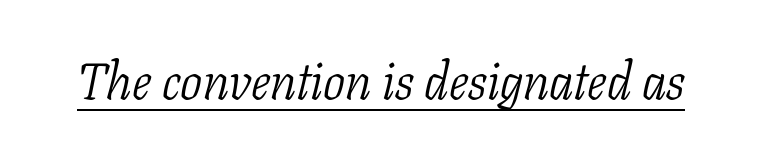
The image shows 52 px light, condensed serif type, italic (leaning right); set normal letter spacing, underlined; low stroke contrast and a medium x-height.
